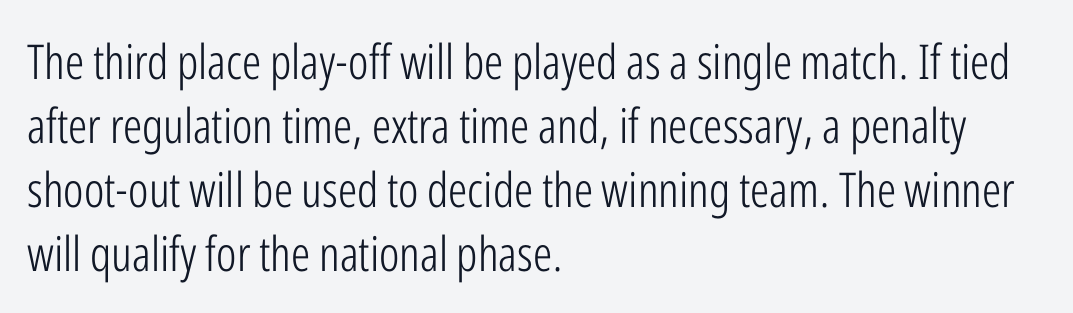
Q: Is the text bold? A: No.
Q: Is the text italic (slanted)? A: No, it is upright.
Q: Is the typeface a serif or a sans-serif typeface? A: Sans-serif.
Q: Is the text underlined? A: No.
Q: How is the paragraph aligned? A: Left-aligned.
Q: Is the spacing between letters normal or unusually wide? A: Normal.
Q: Is the spacing between lines tight, normal or loose? A: Normal.
Q: Width (condensed, normal, or wide)? A: Condensed.
Q: Stroke contrast? A: Low.
Q: x-height? A: Medium.
Q: Monospaced? A: No.
